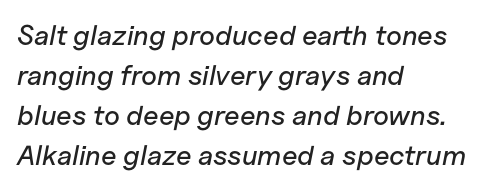
{"italic": "yes", "lean": "right", "slant_degrees": 11, "width": "normal", "stroke_contrast": "low", "x_height": "medium", "monospaced": "no", "underline": "no", "align": "left", "line_spacing": "normal", "line_spacing_ratio": 1.43, "letter_spacing": "normal", "letter_spacing_em": 0.0, "glyph_px": 28}
